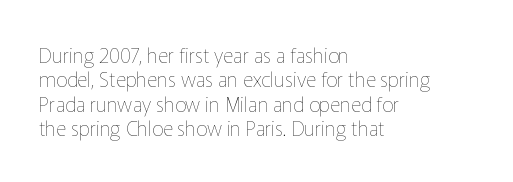
Q: Is the text bold? A: No.
Q: Is the text italic (slanted)? A: No, it is upright.
Q: Is the text underlined? A: No.
Q: How is the paragraph aligned? A: Left-aligned.
Q: Is the spacing between letters normal or unusually wide? A: Normal.
